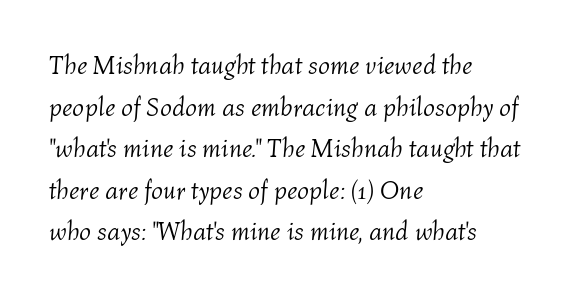
The image shows 26 px text type, italic (leaning right); set left-aligned, normal line spacing (1.6x), normal letter spacing, not underlined.
